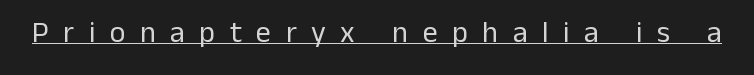
{"serif": "no", "italic": "no", "bold": "no", "weight": "regular", "width": "normal", "stroke_contrast": "low", "x_height": "medium", "monospaced": "no", "underline": "yes", "letter_spacing": "wide", "letter_spacing_em": 0.48, "glyph_px": 30}
